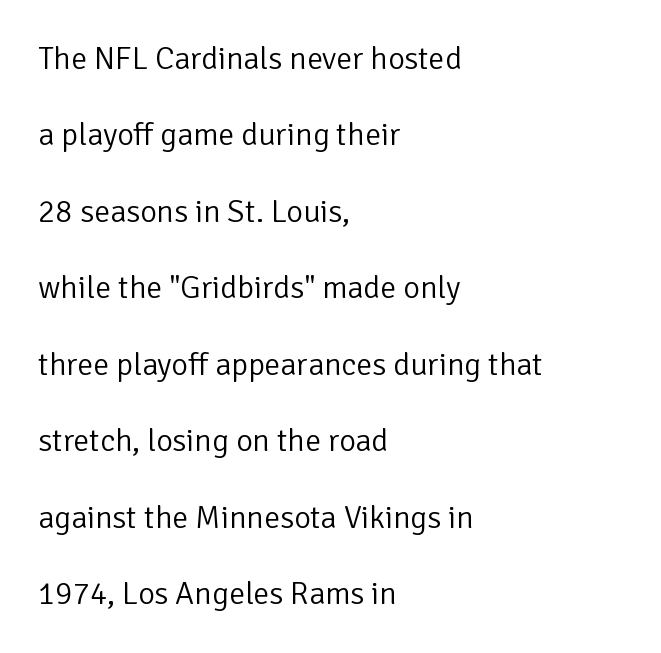
A typesetter would call this proportional, since set widths differ per character. This rendering employs a face without finishing strokes, i.e., a sans-serif. Reading down the block, your eye returns to a fixed left position each line. Quick note: interline space is abundant. Between one letter and the next there's only the usual sliver of space.
